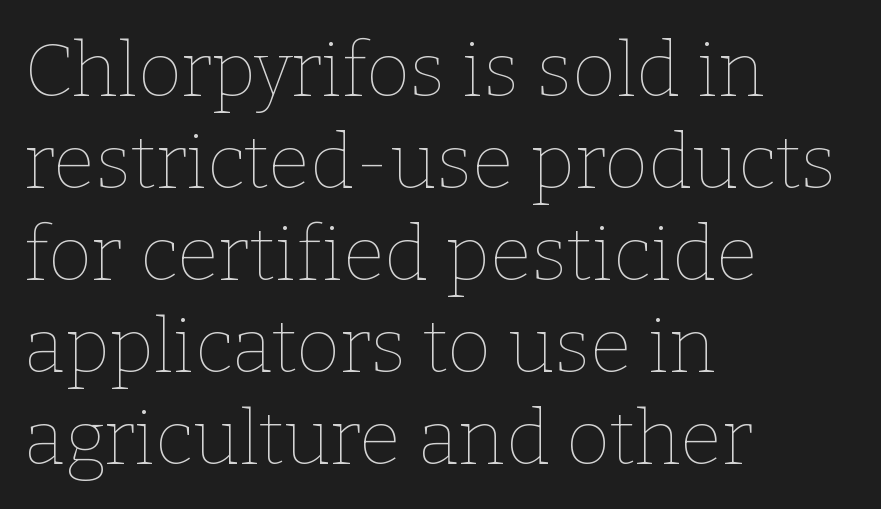
The typesetter chose a ragged-right arrangement here. Style check: upright. The specimen omits any rule beneath the text block's lines. This is not heavy type; no bold has been used. Spacing verdict: proportional, widths tailored to each character. The gaps between neighbouring characters are ordinary and unremarkable.
